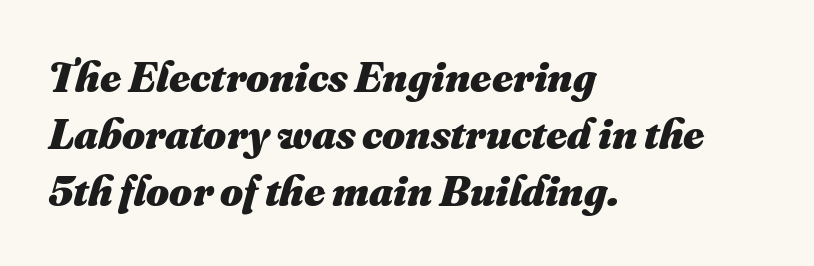
The gap between lines stays unmarked. Observe the ordinary spacing: letters are neighbours, not strangers. Heavy-handed strokes throughout: this text is bold. Line beginnings align vertically; line endings do not. Evenly set lines give the paragraph a standard silhouette. The passage shown is typed in a proportional face where columns would drift.
